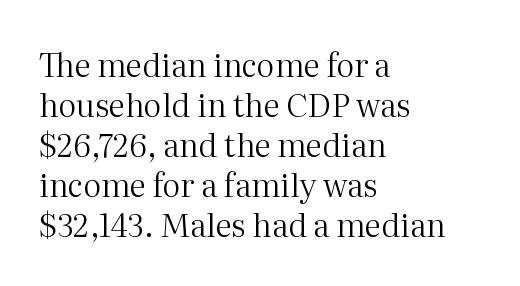
{"serif": "yes", "italic": "no", "bold": "no", "weight": "regular", "width": "normal", "stroke_contrast": "medium", "x_height": "medium", "monospaced": "no", "underline": "no", "align": "left", "line_spacing": "normal", "line_spacing_ratio": 1.25, "letter_spacing": "normal", "letter_spacing_em": 0.0, "glyph_px": 32}
